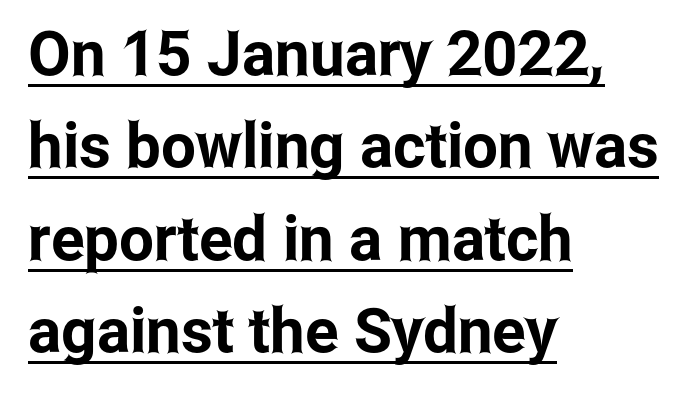
{"serif": "no", "italic": "no", "width": "condensed", "stroke_contrast": "low", "x_height": "medium", "monospaced": "no", "underline": "yes", "align": "left", "line_spacing": "normal", "line_spacing_ratio": 1.49, "letter_spacing": "normal", "letter_spacing_em": 0.0, "glyph_px": 62}
